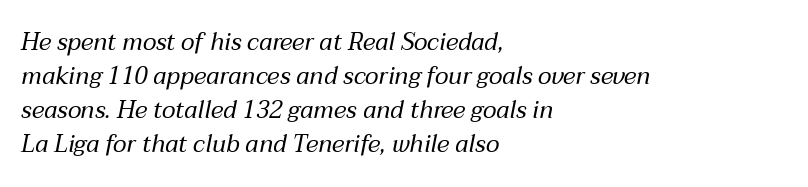
Q: Is the text bold? A: No.
Q: Is the text italic (slanted)? A: Yes, it leans right by about 12 degrees.
Q: Is the text underlined? A: No.
Q: How is the paragraph aligned? A: Left-aligned.
Q: Is the spacing between letters normal or unusually wide? A: Normal.
Q: Is the spacing between lines tight, normal or loose? A: Normal.
